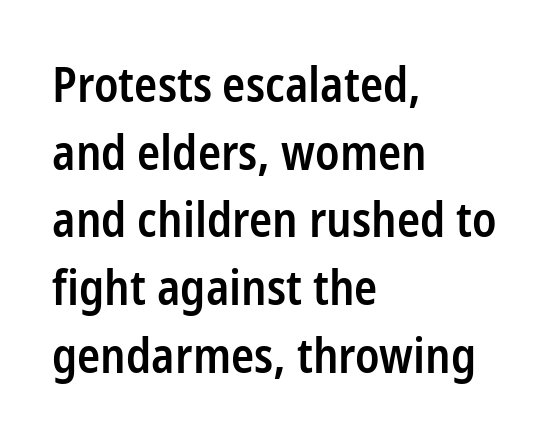
The image shows 48 px semibold, condensed sans-serif type, upright; set left-aligned, normal line spacing (1.41x), normal letter spacing, not underlined; low stroke contrast and a medium x-height.
